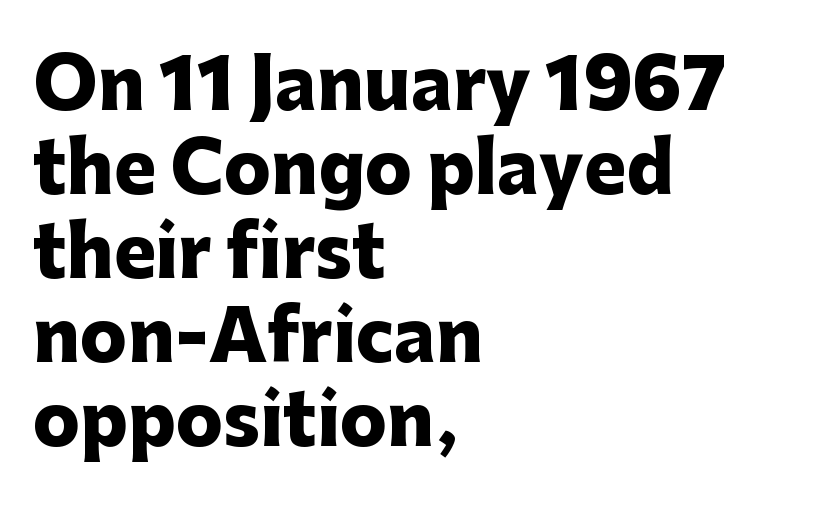
Q: Is the text bold? A: Yes.
Q: Is the text italic (slanted)? A: No, it is upright.
Q: Is the typeface a serif or a sans-serif typeface? A: Sans-serif.
Q: Is the text underlined? A: No.
Q: How is the paragraph aligned? A: Left-aligned.
Q: Is the spacing between letters normal or unusually wide? A: Normal.
Q: Width (condensed, normal, or wide)? A: Normal.
Q: Stroke contrast? A: Low.
Q: x-height? A: Medium.
Q: Monospaced? A: No.
